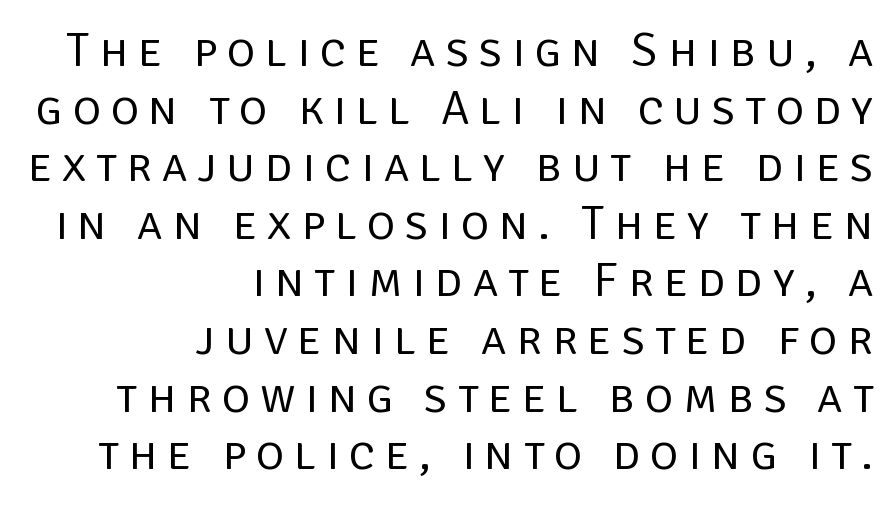
You could not count columns in this text — the font is proportionally spaced. What stands out about the letter spacing? Its width — letters are far apart. Type without underlining. A roman cut, with each character standing at attention.
